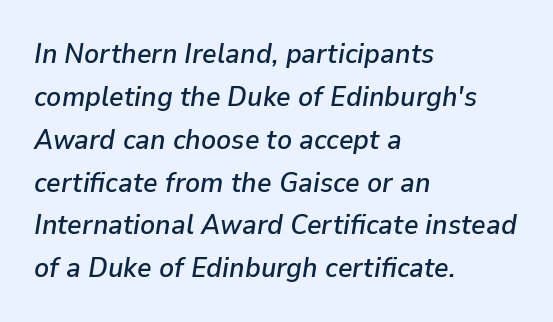
The image shows 28 px text type, italic (leaning right); set left-aligned, normal line spacing (1.53x), normal letter spacing, not underlined; low stroke contrast and a medium x-height.
